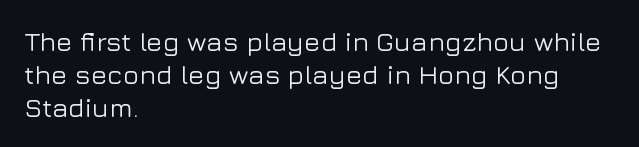
{"italic": "no", "underline": "no", "align": "left", "line_spacing_ratio": 1.22, "letter_spacing": "normal", "letter_spacing_em": 0.0, "glyph_px": 27}
